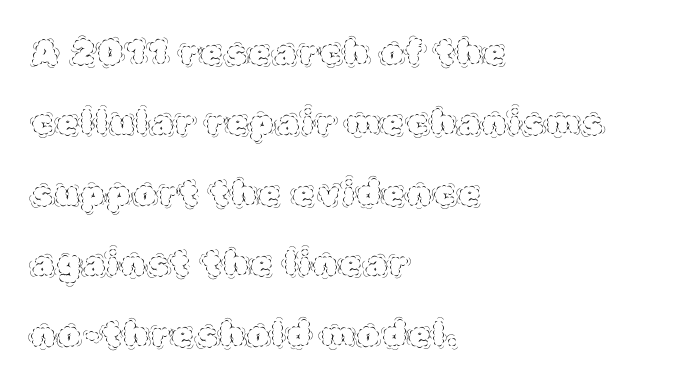
Ascenders rise straight up at ninety degrees. No extra ink here — the face is not bold. All the whitespace from short lines collects on the right. Type without underlining.
